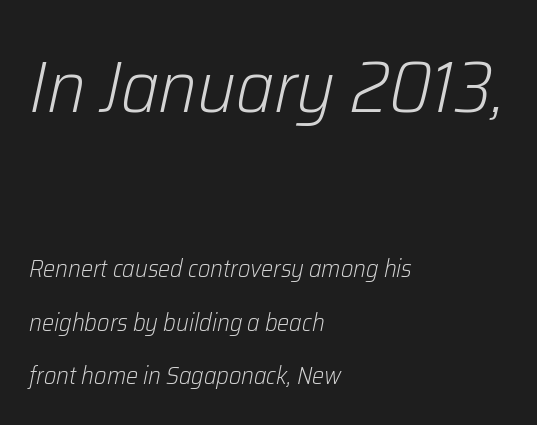
{"italic": "yes", "lean": "right", "slant_degrees": 12, "bold": "no", "weight": "light", "width": "normal", "stroke_contrast": "low", "x_height": "medium", "monospaced": "no", "underline": "no", "align": "left", "line_spacing": "loose", "line_spacing_ratio": 2.22, "letter_spacing": "normal", "letter_spacing_em": 0.0, "larger_block": "first", "size_ratio": 3.04, "glyph_px": 73}
